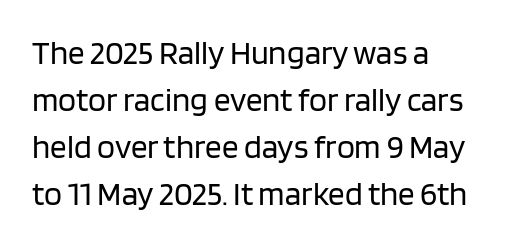
Look at the bottom of the vertical strokes: they stop flat, with no serifs. Heft: none added — not bold. If you drew a ruler down the left edge, every line would touch it. In terms of letterspacing, this is plain default setting. Quick note: interline space is typical. No italicization has been applied; the sample stays upright.
